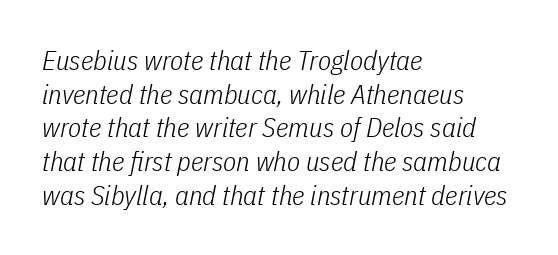
The image shows 27 px text type, italic (leaning right); set left-aligned, normal line spacing (1.25x), normal letter spacing, not underlined.
